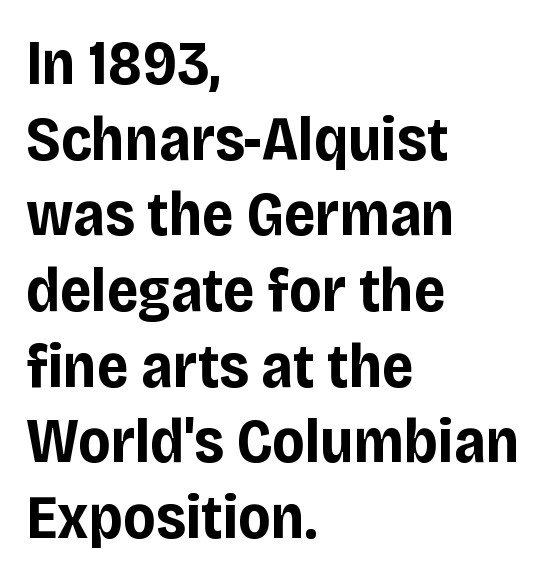
{"serif": "no", "italic": "no", "bold": "yes", "weight": "bold", "width": "normal", "stroke_contrast": "low", "x_height": "large", "monospaced": "no", "underline": "no", "align": "left", "line_spacing_ratio": 1.22, "letter_spacing": "normal", "letter_spacing_em": 0.0, "glyph_px": 62}
